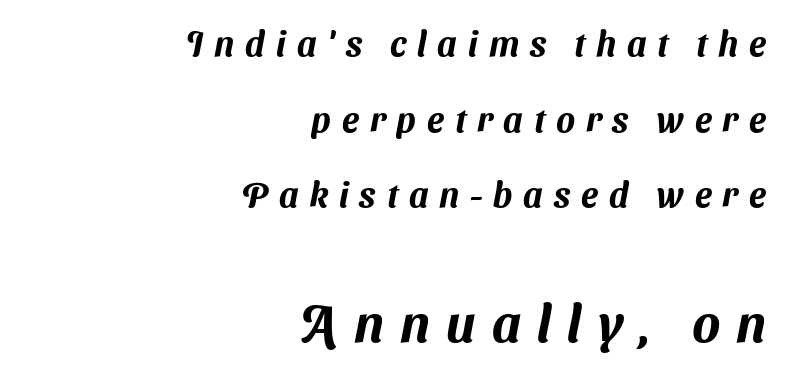
{"serif": "no", "width": "normal", "stroke_contrast": "medium", "x_height": "medium", "monospaced": "no", "underline": "no", "align": "right", "line_spacing": "loose", "line_spacing_ratio": 2.16, "letter_spacing": "wide", "letter_spacing_em": 0.31, "larger_block": "second", "size_ratio": 1.49, "glyph_px": 52}
